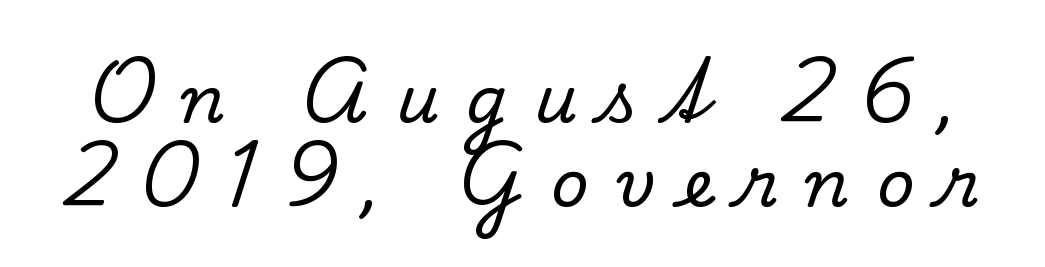
Beneath every word, the page is bare. Baseline-to-baseline distance is the conventional proportion of letter height. Look at the bottom of the vertical strokes: they flare into serifs here. The rendering inserts visible extra space after every character. You could not count columns in this text — the font is proportionally spaced.
